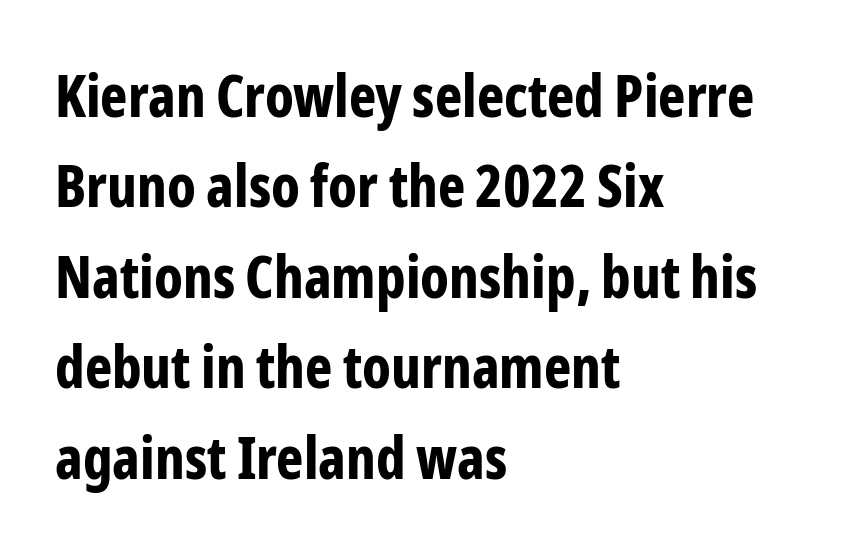
If you measured baseline to baseline, you'd find a middling distance. Notice how the stems are strictly vertical — no italics here. Each row of text sits above clean, open space. The paragraph shown leans on its left margin.
